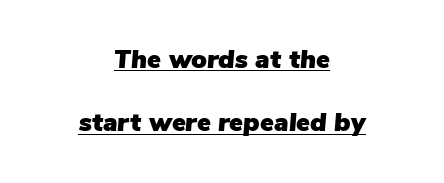
The image shows 26 px text type, italic (leaning right); set centered, loose line spacing (2.44x), normal letter spacing, underlined.
